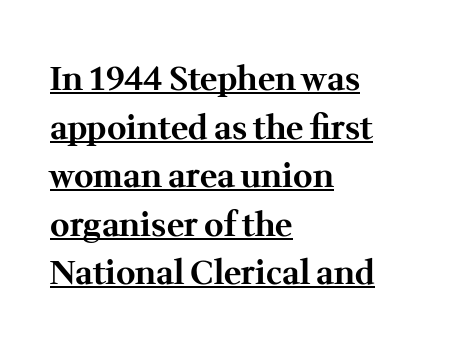
The image shows 33 px bold serif type, upright; set left-aligned, normal line spacing (1.47x), normal letter spacing, underlined; medium stroke contrast and a medium x-height.
